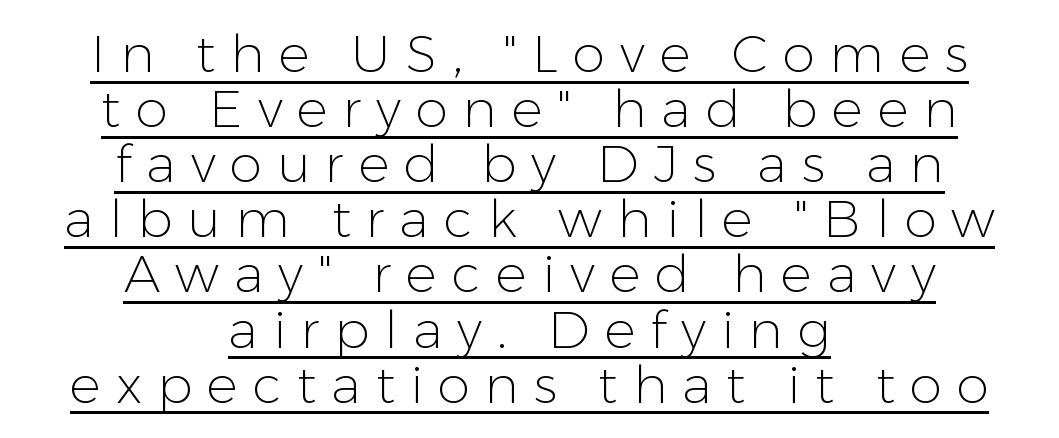
This block would grow much taller if given ordinary leading; it's compressed now. Stroke terminals: plain, sans-serif. Style check: upright. The type is letterspaced generously, with wide tracking.
